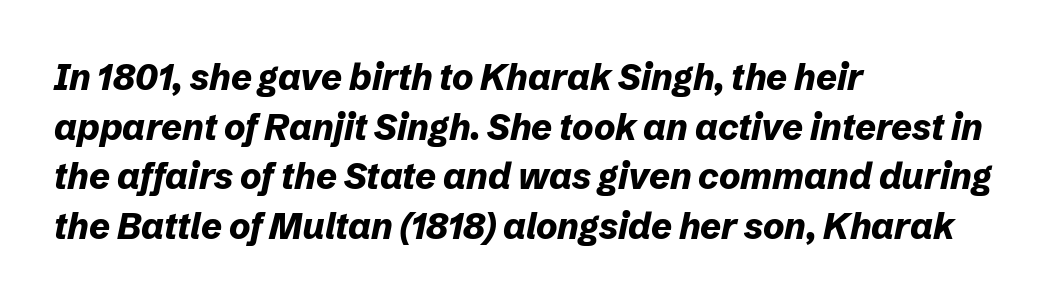
Q: Is the text bold? A: Yes.
Q: Is the text italic (slanted)? A: Yes, it leans right by about 12 degrees.
Q: Is the text underlined? A: No.
Q: How is the paragraph aligned? A: Left-aligned.
Q: Is the spacing between letters normal or unusually wide? A: Normal.
Q: Is the spacing between lines tight, normal or loose? A: Normal.
Q: Width (condensed, normal, or wide)? A: Normal.
Q: Stroke contrast? A: Low.
Q: x-height? A: Medium.
Q: Monospaced? A: No.
